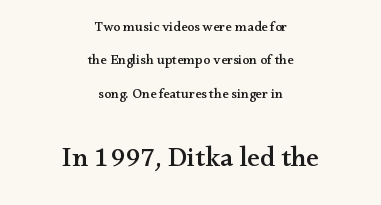
Honestly, the letter spacing is just normal — you wouldn't notice it. Character widths vary here, with narrow letters taking less room than wide ones. Which margin do the lines hug? Neither — every line sits in the middle. If you drew a line through each stem, it would be perfectly vertical. Widely set lines give the paragraph a tall, airy silhouette.
